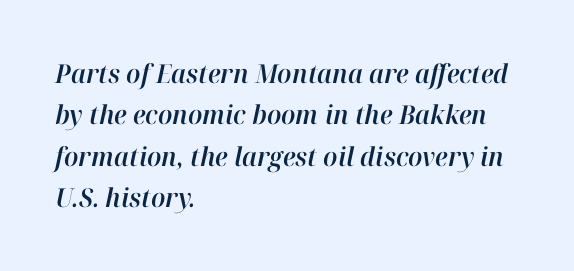
The image shows 26 px text type, italic (leaning right); set left-aligned, normal line spacing (1.59x), normal letter spacing, not underlined.
